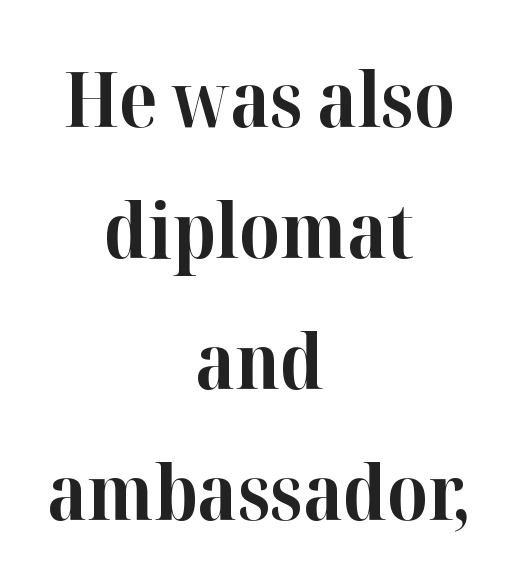
This sample has the flowing, uneven cadence of proportional lettering. Underlining? Definitely not there. Posture: straight, roman, zero tilt. These lines sit exactly where default settings would place them. Words appear dense and cohesive because spacing is normal.
